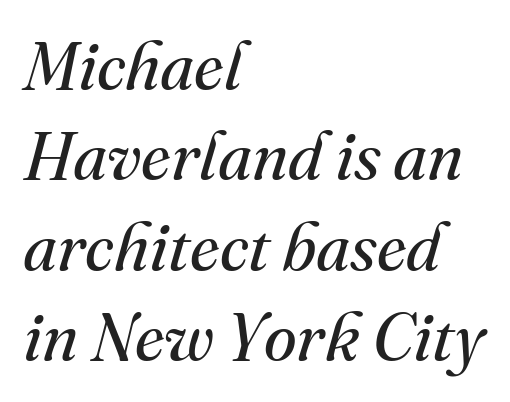
Q: Is the text bold? A: No.
Q: Is the text italic (slanted)? A: Yes, it leans right by about 16 degrees.
Q: Is the typeface a serif or a sans-serif typeface? A: Serif.
Q: Is the text underlined? A: No.
Q: How is the paragraph aligned? A: Left-aligned.
Q: Is the spacing between letters normal or unusually wide? A: Normal.
Q: Is the spacing between lines tight, normal or loose? A: Normal.
Q: Width (condensed, normal, or wide)? A: Normal.
Q: Stroke contrast? A: Medium.
Q: x-height? A: Small.
Q: Monospaced? A: No.
